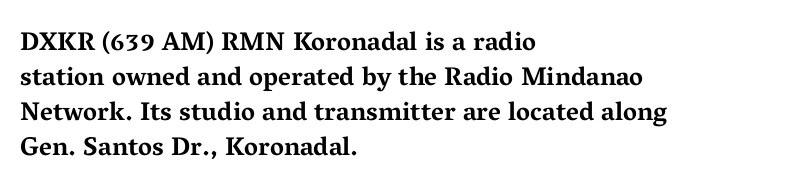
The image shows 26 px bold type, upright; set left-aligned, normal line spacing (1.35x), normal letter spacing, not underlined.
